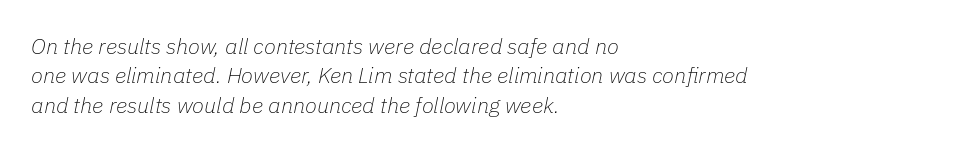
{"italic": "yes", "lean": "right", "slant_degrees": 11, "bold": "no", "underline": "no", "align": "left", "line_spacing": "normal", "line_spacing_ratio": 1.34, "letter_spacing": "normal", "letter_spacing_em": 0.0, "glyph_px": 22}
